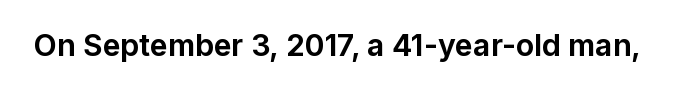
Q: Is the text bold? A: Yes.
Q: Is the text italic (slanted)? A: No, it is upright.
Q: Is the typeface a serif or a sans-serif typeface? A: Sans-serif.
Q: Is the text underlined? A: No.
Q: Is the spacing between letters normal or unusually wide? A: Normal.
Q: Width (condensed, normal, or wide)? A: Normal.
Q: Stroke contrast? A: Low.
Q: x-height? A: Medium.
Q: Monospaced? A: No.
